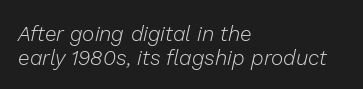
The image shows 21 px text type, italic (leaning right); set left-aligned, tight line spacing (1.13x), normal letter spacing, not underlined.
